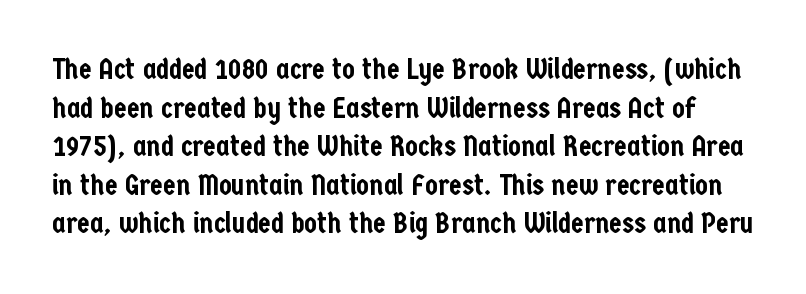
The image shows 29 px condensed sans-serif type, upright; set normal line spacing (1.33x), normal letter spacing, not underlined; low stroke contrast and a medium x-height.
